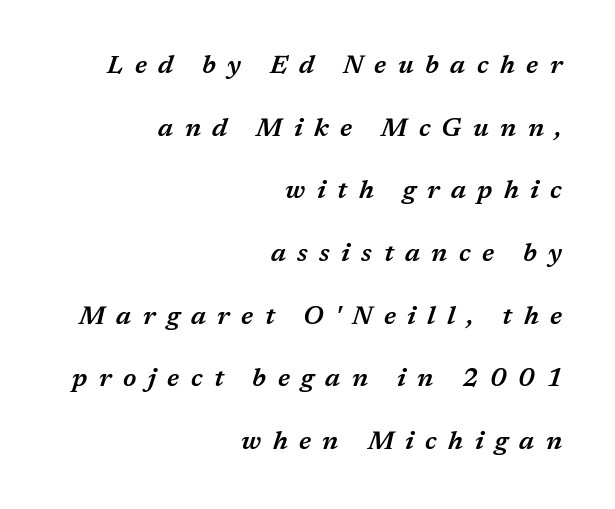
What's the leading like? Stretched, with rows far apart. These words are printed semibold, heavier than regular yet not bold. The rendering inserts visible extra space after every character. The letters are slanted; this is an italic face.
